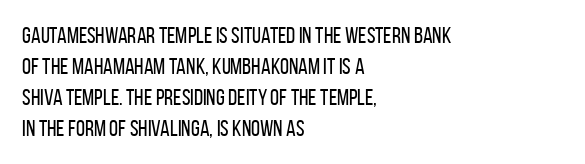
{"italic": "no", "bold": "no", "underline": "no", "align": "left", "line_spacing": "normal", "line_spacing_ratio": 1.35, "letter_spacing": "normal", "letter_spacing_em": 0.0, "glyph_px": 23}
